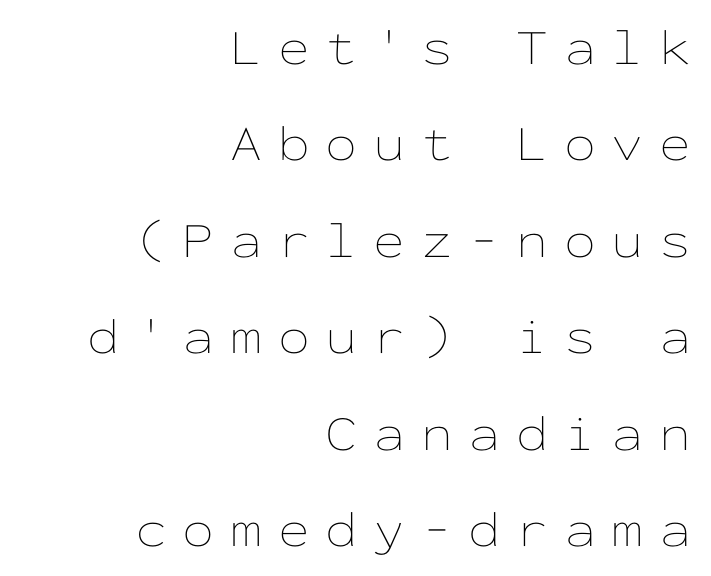
{"italic": "no", "bold": "no", "weight": "thin", "width": "wide", "stroke_contrast": "low", "x_height": "medium", "monospaced": "yes", "underline": "no", "align": "right", "line_spacing_ratio": 1.89, "letter_spacing": "wide", "letter_spacing_em": 0.31, "glyph_px": 51}
